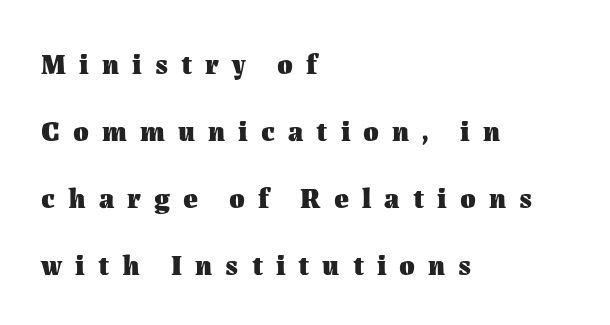
{"italic": "no", "bold": "yes", "weight": "heavy", "width": "normal", "stroke_contrast": "medium", "x_height": "medium", "monospaced": "no", "underline": "no", "align": "left", "line_spacing": "loose", "line_spacing_ratio": 2.39, "letter_spacing": "wide", "letter_spacing_em": 0.47, "glyph_px": 28}
